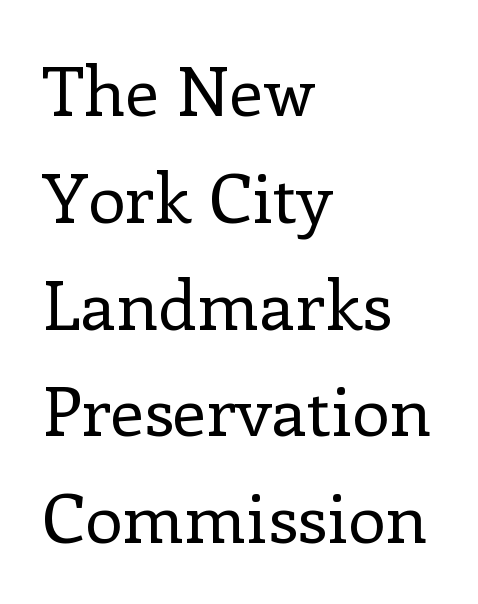
{"serif": "yes", "italic": "no", "bold": "no", "weight": "regular", "width": "normal", "stroke_contrast": "low", "x_height": "medium", "monospaced": "no", "underline": "no", "align": "left", "line_spacing": "normal", "line_spacing_ratio": 1.57, "letter_spacing": "normal", "letter_spacing_em": 0.0, "glyph_px": 68}
